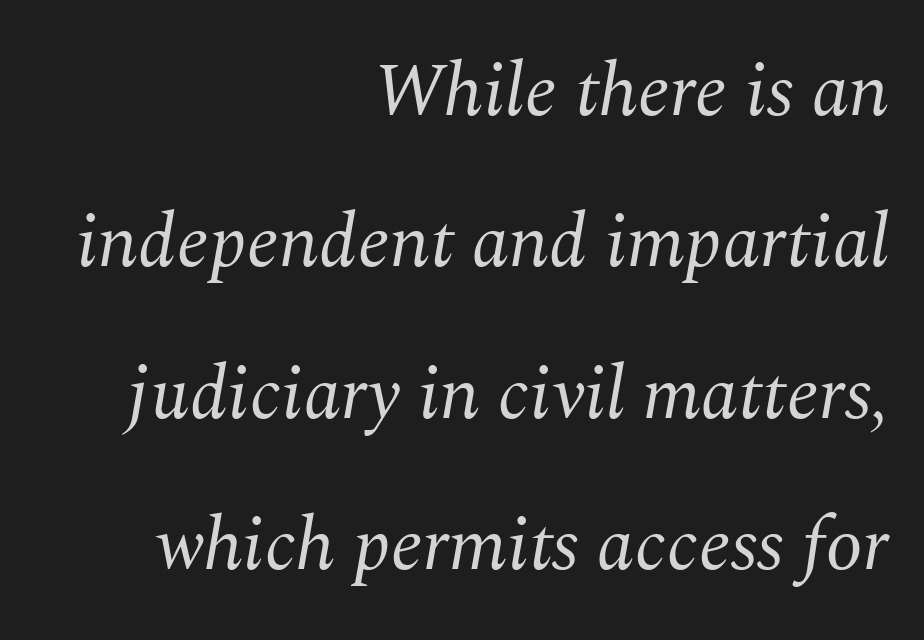
Alignment: flush right. A typesetter would call this zero additional tracking. The type family on display is of the serif kind. The baseline area is clear.
